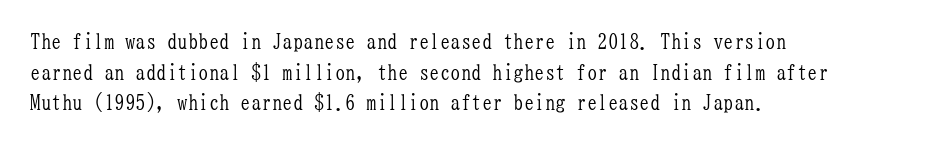
The image shows 21 px text type, upright; set left-aligned, normal line spacing (1.46x), normal letter spacing, not underlined.
